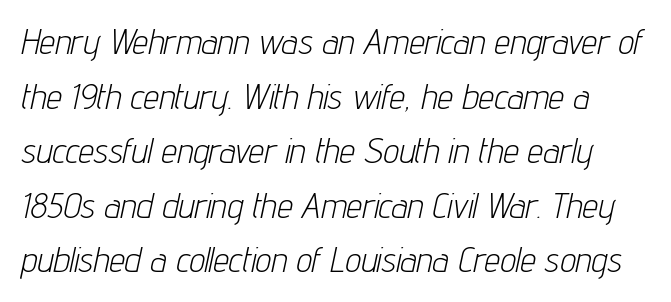
Q: Is the text bold? A: No.
Q: Is the text italic (slanted)? A: Yes, it leans right by about 12 degrees.
Q: Is the text underlined? A: No.
Q: How is the paragraph aligned? A: Left-aligned.
Q: Is the spacing between letters normal or unusually wide? A: Normal.
Q: Is the spacing between lines tight, normal or loose? A: Normal.
Q: Width (condensed, normal, or wide)? A: Condensed.
Q: Stroke contrast? A: Low.
Q: x-height? A: Medium.
Q: Monospaced? A: No.
